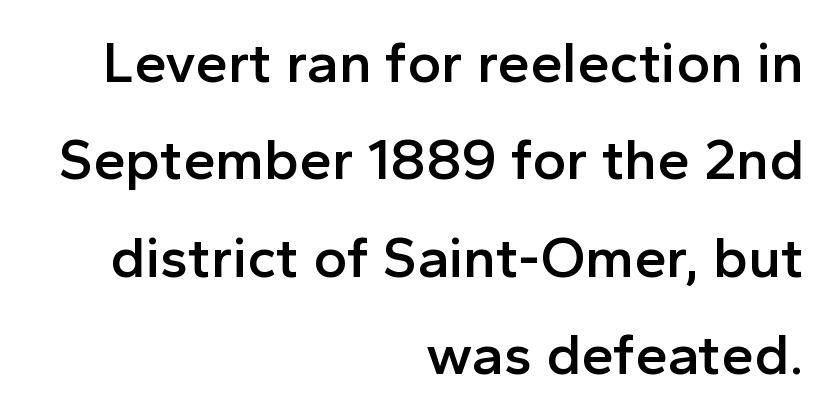
The image shows 58 px semibold sans-serif type, upright; set right-aligned, normal line spacing (1.68x), normal letter spacing, not underlined; a medium x-height.
